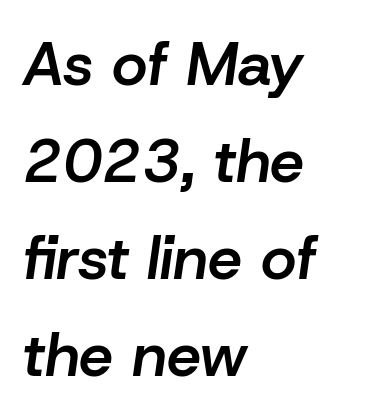
How are the letters spaced? Ordinarily, with no added tracking. These words are printed semibold, heavier than regular yet not bold. The passage shown is typed in a proportional face where columns would drift. The font's italic variant was chosen for this text. The text block is weighted toward the left margin, trailing off unevenly rightward.
